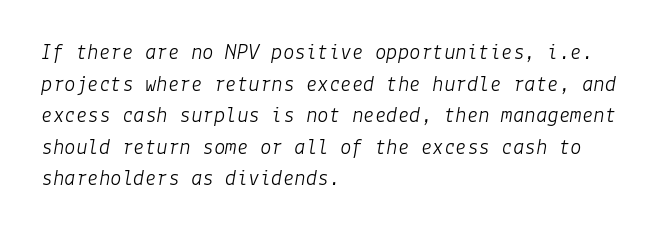
{"italic": "yes", "lean": "right", "slant_degrees": 9, "bold": "no", "underline": "no", "align": "left", "line_spacing": "normal", "line_spacing_ratio": 1.37, "letter_spacing": "normal", "letter_spacing_em": 0.0, "glyph_px": 23}
